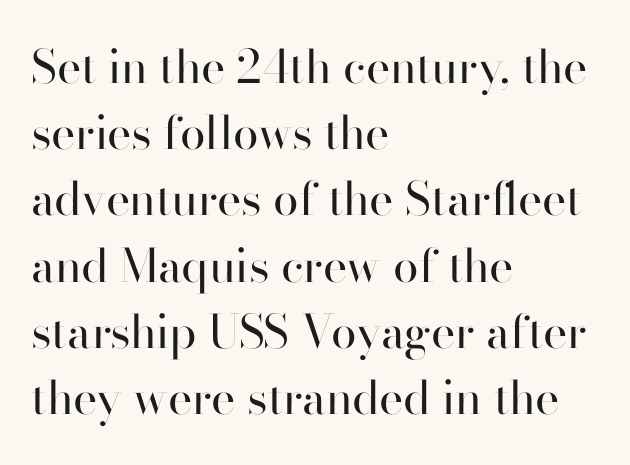
Q: Is the text bold? A: No.
Q: Is the text italic (slanted)? A: No, it is upright.
Q: Is the typeface a serif or a sans-serif typeface? A: Sans-serif.
Q: Is the text underlined? A: No.
Q: How is the paragraph aligned? A: Left-aligned.
Q: Is the spacing between letters normal or unusually wide? A: Normal.
Q: Is the spacing between lines tight, normal or loose? A: Normal.
Q: Width (condensed, normal, or wide)? A: Normal.
Q: Stroke contrast? A: High.
Q: x-height? A: Small.
Q: Monospaced? A: No.
